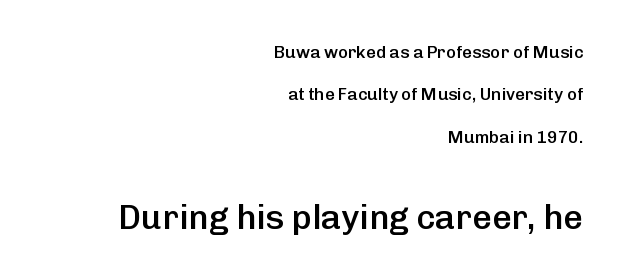
{"serif": "no", "italic": "no", "bold": "semi", "weight": "semibold", "width": "normal", "stroke_contrast": "low", "x_height": "medium", "monospaced": "no", "underline": "no", "align": "right", "line_spacing": "loose", "line_spacing_ratio": 2.5, "letter_spacing": "normal", "letter_spacing_em": 0.0, "larger_block": "second", "size_ratio": 2.0, "glyph_px": 34}
